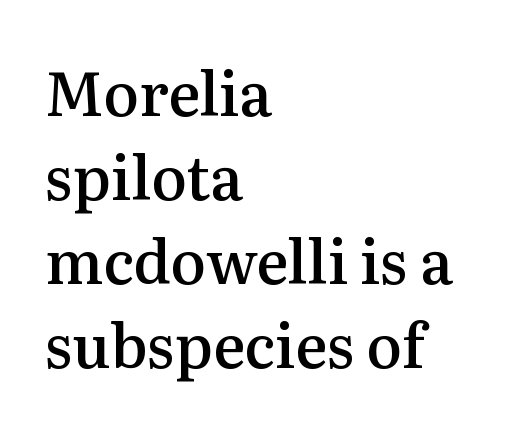
Alignment: flush left. The axis of the letterforms is exactly vertical. Nobody touched the tracking dial on this one. You can tell from the footed stems that serif type was used. Honestly, the row spacing looks completely unremarkable.
